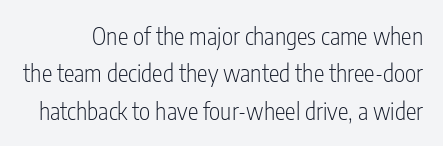
The image shows 24 px text type, upright; set normal line spacing (1.56x), normal letter spacing, not underlined.
